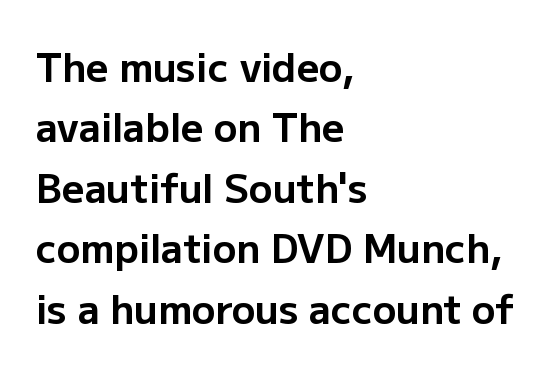
Weight check: bold — yes, fully. The passage shown is not underscored anywhere. Leading: standard. The typesetter chose a ragged-right arrangement here.
